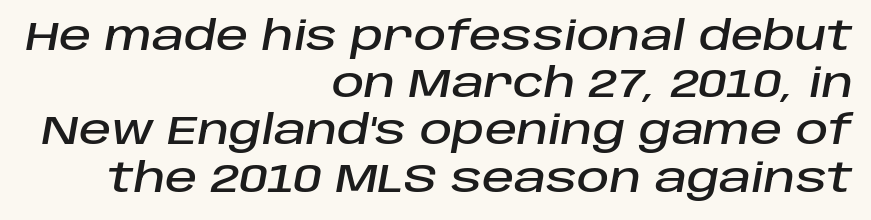
{"italic": "yes", "lean": "right", "slant_degrees": 10, "width": "normal", "stroke_contrast": "low", "x_height": "large", "monospaced": "no", "underline": "no", "align": "right", "line_spacing_ratio": 1.18, "letter_spacing": "normal", "letter_spacing_em": 0.0, "glyph_px": 40}
